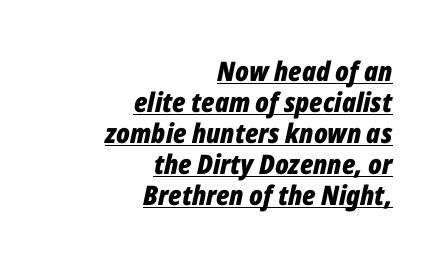
Q: Is the text bold? A: Yes.
Q: Is the text italic (slanted)? A: Yes, it leans right by about 12 degrees.
Q: Is the text underlined? A: Yes.
Q: How is the paragraph aligned? A: Right-aligned.
Q: Is the spacing between letters normal or unusually wide? A: Normal.
Q: Is the spacing between lines tight, normal or loose? A: Tight.
